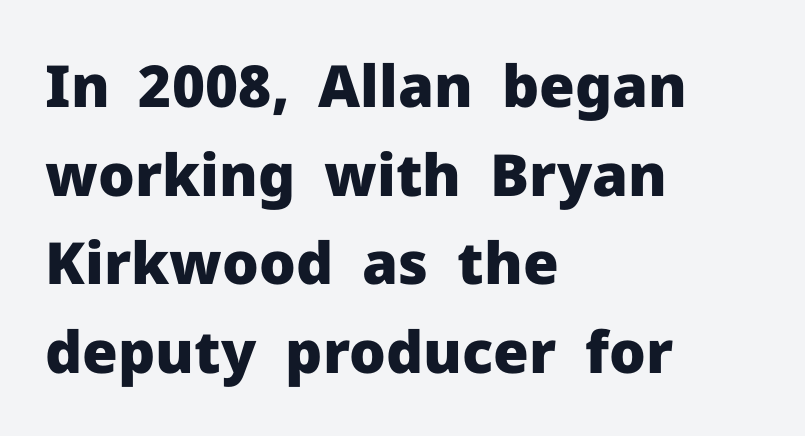
The image shows 58 px heavy sans-serif type, upright; set left-aligned, normal line spacing (1.53x), normal letter spacing, not underlined; low stroke contrast and a medium x-height.
